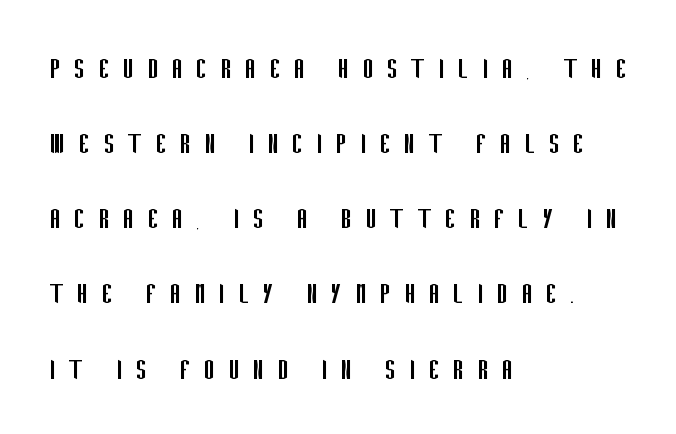
The line texture is sparse and dotted thanks to wide tracking. Notice how the stems are strictly vertical — no italics here. Caption: multi-line text, flush left, ragged right. How would I describe the line gaps? Wide and relaxed.
